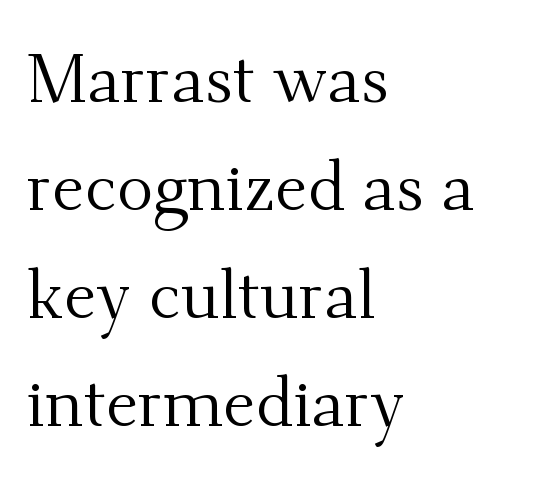
{"serif": "yes", "italic": "no", "bold": "no", "weight": "regular", "width": "normal", "stroke_contrast": "medium", "x_height": "small", "monospaced": "no", "underline": "no", "align": "left", "line_spacing": "normal", "line_spacing_ratio": 1.59, "letter_spacing": "normal", "letter_spacing_em": 0.0, "glyph_px": 68}
